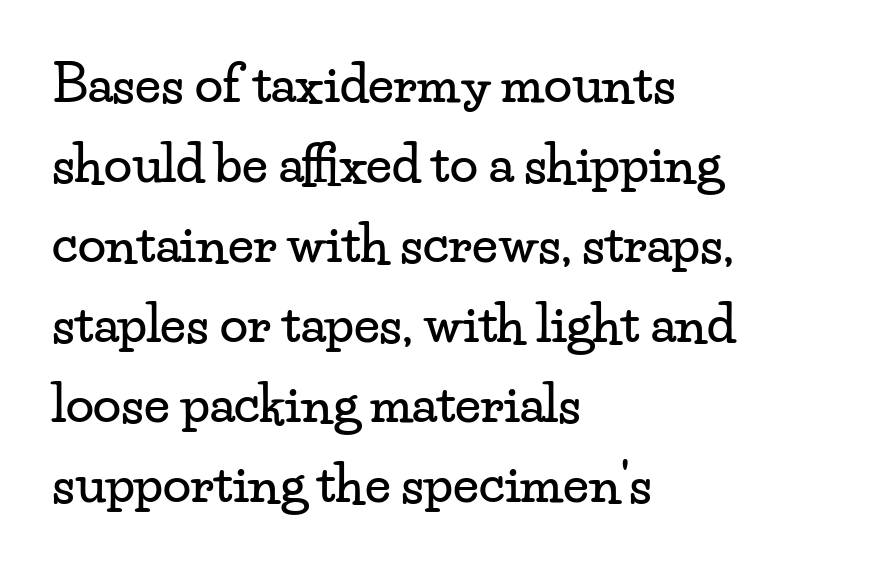
Q: Is the text italic (slanted)? A: No, it is upright.
Q: Is the typeface a serif or a sans-serif typeface? A: Serif.
Q: Is the text underlined? A: No.
Q: How is the paragraph aligned? A: Left-aligned.
Q: Is the spacing between letters normal or unusually wide? A: Normal.
Q: Is the spacing between lines tight, normal or loose? A: Normal.
Q: Width (condensed, normal, or wide)? A: Wide.
Q: Stroke contrast? A: Low.
Q: x-height? A: Small.
Q: Monospaced? A: No.
